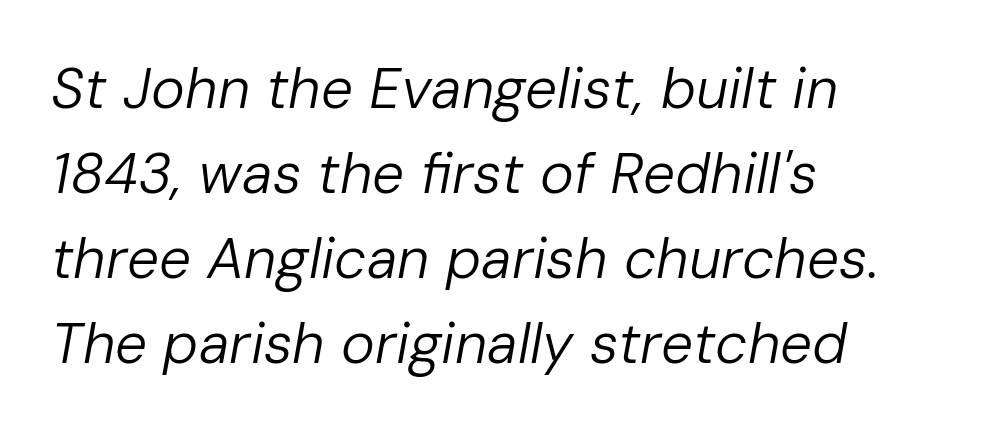
The image shows 57 px regular-weight type, italic (leaning right); set left-aligned, normal line spacing (1.49x), normal letter spacing, not underlined; low stroke contrast and a medium x-height.
